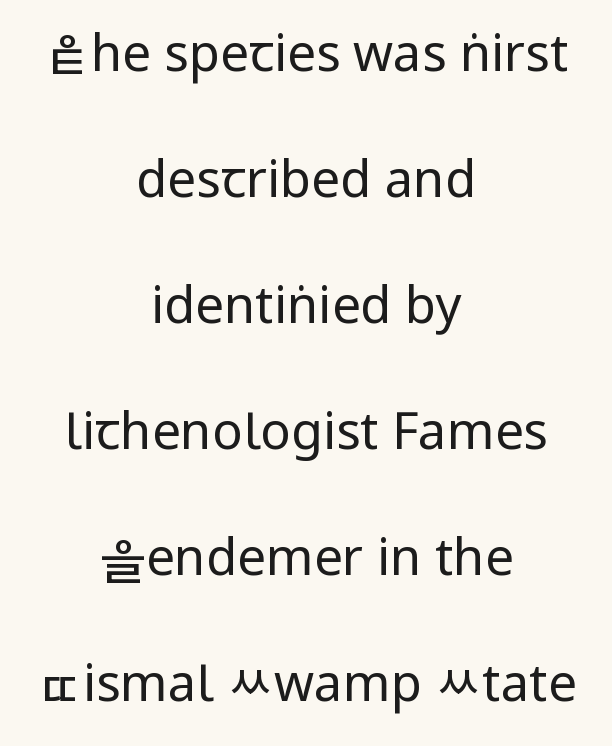
{"serif": "no", "italic": "no", "bold": "no", "weight": "regular", "width": "condensed", "stroke_contrast": "low", "x_height": "large", "monospaced": "no", "underline": "no", "align": "center", "line_spacing": "loose", "line_spacing_ratio": 2.47, "letter_spacing": "normal", "letter_spacing_em": 0.0, "glyph_px": 51}
